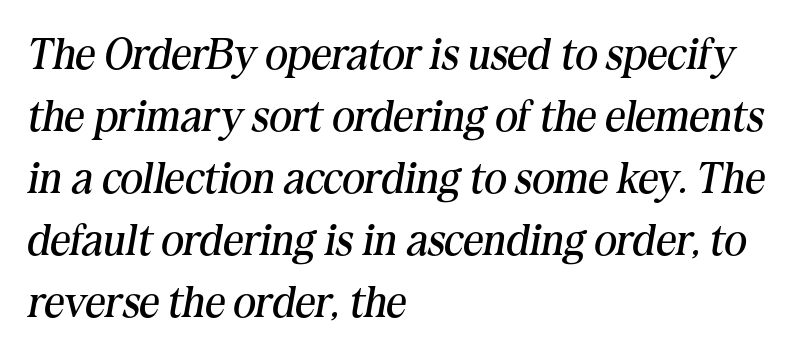
The image shows 44 px regular-weight serif type, italic (leaning right); set left-aligned, normal line spacing (1.41x), normal letter spacing, not underlined; medium stroke contrast and a medium x-height.
